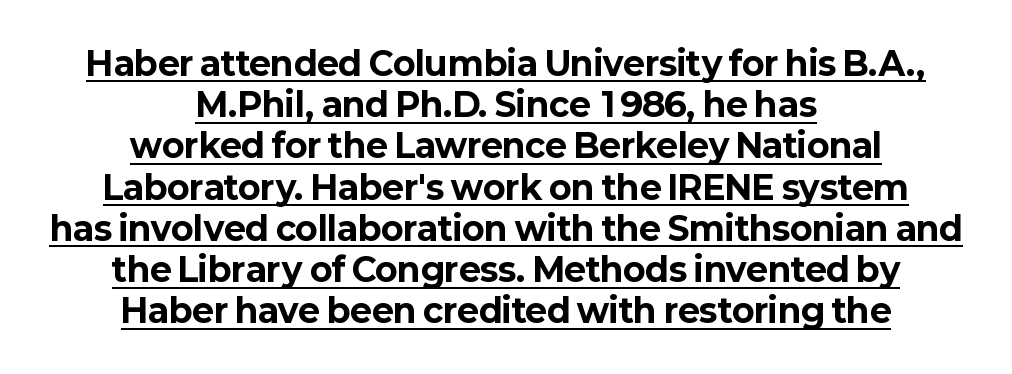
The image shows 33 px bold sans-serif type, upright; set centered, normal line spacing (1.25x), normal letter spacing, underlined; low stroke contrast and a medium x-height.
